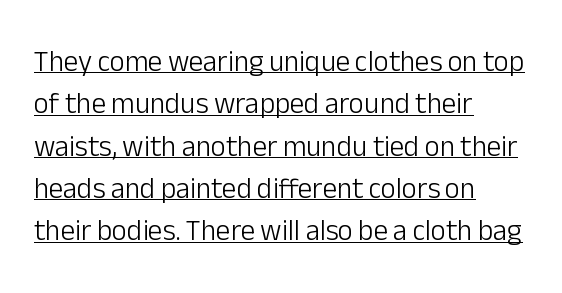
{"serif": "no", "italic": "no", "bold": "no", "weight": "light", "width": "normal", "stroke_contrast": "low", "x_height": "medium", "monospaced": "no", "underline": "yes", "align": "left", "line_spacing": "normal", "line_spacing_ratio": 1.46, "letter_spacing": "normal", "letter_spacing_em": 0.0, "glyph_px": 29}
